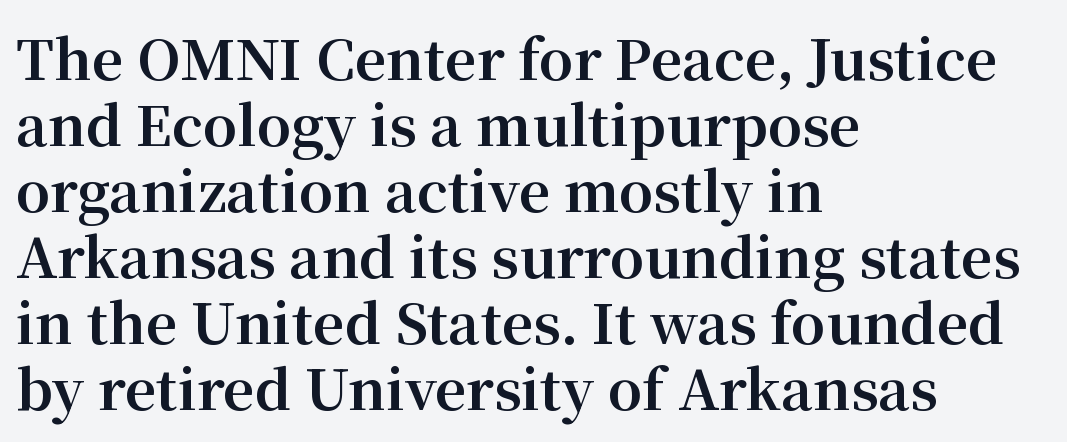
Q: Is the text bold? A: Yes.
Q: Is the text italic (slanted)? A: No, it is upright.
Q: Is the typeface a serif or a sans-serif typeface? A: Serif.
Q: Is the text underlined? A: No.
Q: How is the paragraph aligned? A: Left-aligned.
Q: Is the spacing between letters normal or unusually wide? A: Normal.
Q: Width (condensed, normal, or wide)? A: Normal.
Q: Stroke contrast? A: Medium.
Q: x-height? A: Medium.
Q: Monospaced? A: No.
